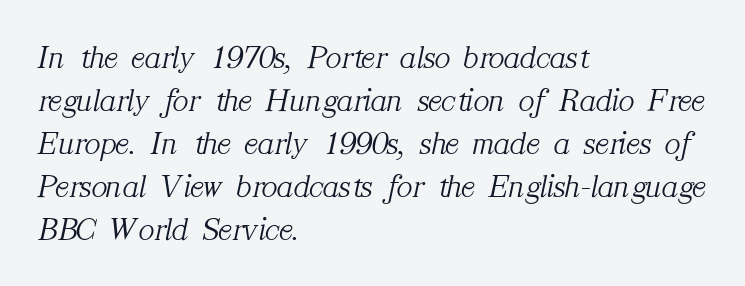
Varying glyph widths throughout — classic text-font behaviour. There is no visible air inserted between adjacent glyphs. If you measured baseline to baseline, you'd find a middling distance. Is this a sans? No — the strokes have serifs. The rendering anchors every line to the left-hand side.
